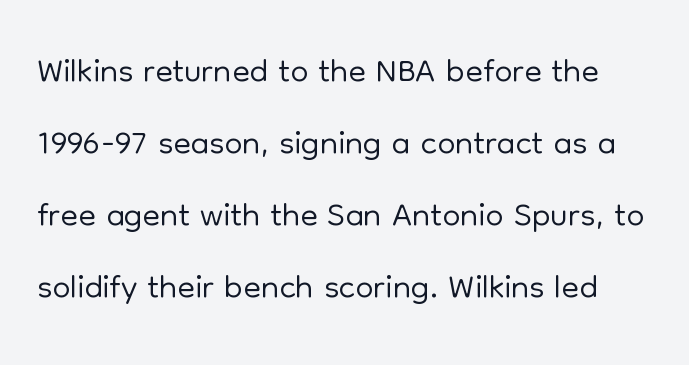
Q: Is the text bold? A: No.
Q: Is the text italic (slanted)? A: No, it is upright.
Q: Is the typeface a serif or a sans-serif typeface? A: Sans-serif.
Q: Is the text underlined? A: No.
Q: Is the spacing between letters normal or unusually wide? A: Normal.
Q: Is the spacing between lines tight, normal or loose? A: Normal.
Q: Width (condensed, normal, or wide)? A: Normal.
Q: Stroke contrast? A: Low.
Q: x-height? A: Medium.
Q: Monospaced? A: No.
